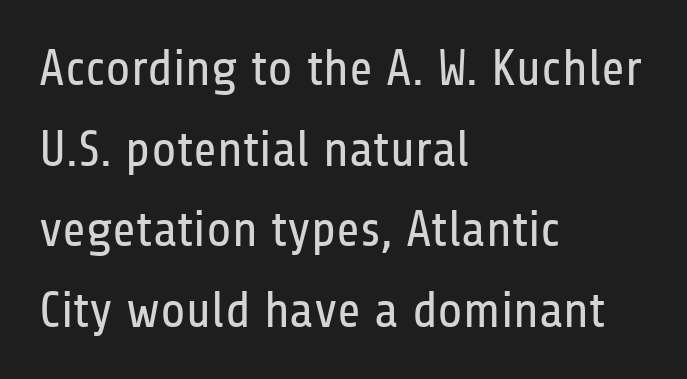
The image shows 51 px regular-weight, condensed sans-serif type, upright; set left-aligned, normal line spacing (1.58x), normal letter spacing, not underlined; low stroke contrast and a medium x-height.
